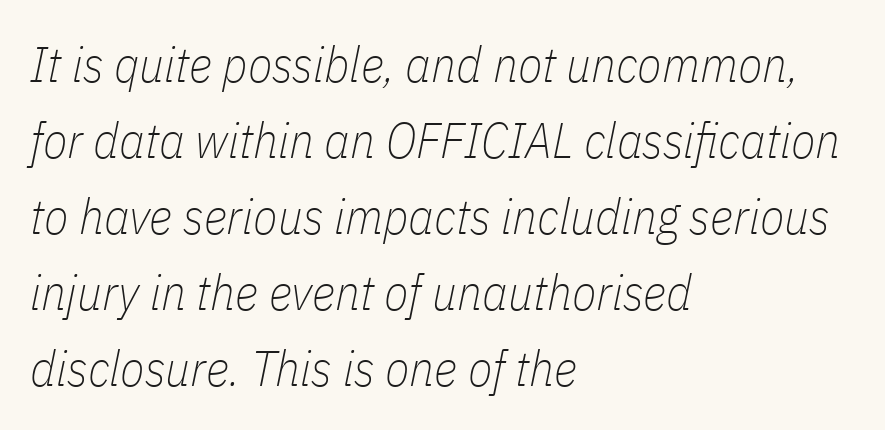
Q: Is the text bold? A: No.
Q: Is the text italic (slanted)? A: Yes, it leans right by about 11 degrees.
Q: Is the text underlined? A: No.
Q: How is the paragraph aligned? A: Left-aligned.
Q: Is the spacing between letters normal or unusually wide? A: Normal.
Q: Is the spacing between lines tight, normal or loose? A: Normal.
Q: Width (condensed, normal, or wide)? A: Condensed.
Q: Stroke contrast? A: Low.
Q: x-height? A: Medium.
Q: Monospaced? A: No.
